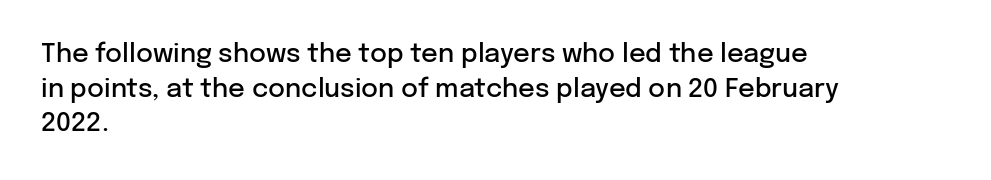
Q: Is the text bold? A: Semi-bold.
Q: Is the text italic (slanted)? A: No, it is upright.
Q: Is the text underlined? A: No.
Q: How is the paragraph aligned? A: Left-aligned.
Q: Is the spacing between letters normal or unusually wide? A: Normal.
Q: Is the spacing between lines tight, normal or loose? A: Normal.
